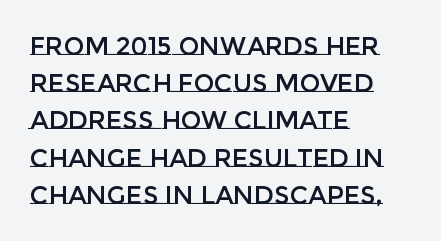
Designer's note — italics off, roman on. Compared with typical paragraphs, the rows here are spaced about the same. No word sits above an underline. Left-aligned paragraph, ragged on the right. This sample uses plain, unmodified letter spacing.
